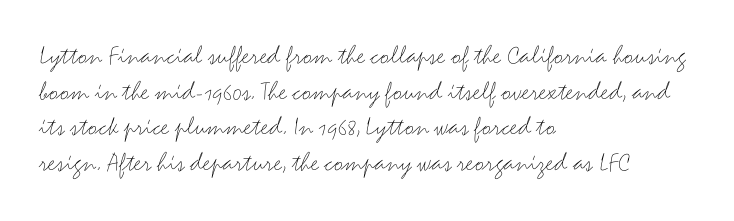
{"serif": "no", "bold": "no", "weight": "thin", "width": "wide", "stroke_contrast": "medium", "x_height": "small", "monospaced": "no", "underline": "no", "align": "left", "line_spacing": "normal", "line_spacing_ratio": 1.27, "letter_spacing": "normal", "letter_spacing_em": 0.0, "glyph_px": 28}
